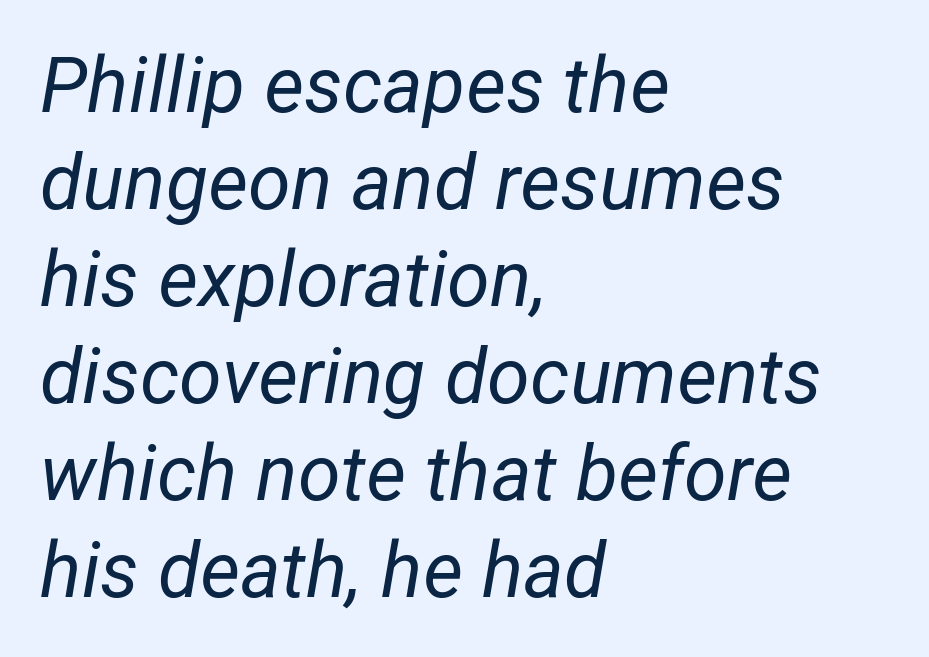
The image shows 77 px regular-weight type, italic (leaning right); set left-aligned, normal line spacing (1.26x), normal letter spacing, not underlined; low stroke contrast and a medium x-height.
